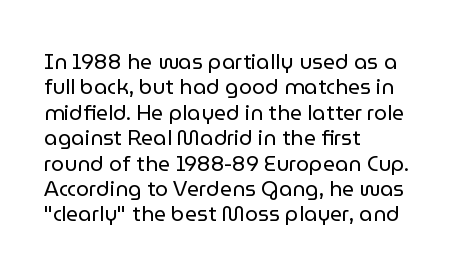
{"italic": "no", "bold": "no", "underline": "no", "align": "left", "line_spacing_ratio": 1.21, "letter_spacing": "normal", "letter_spacing_em": 0.0, "glyph_px": 21}
